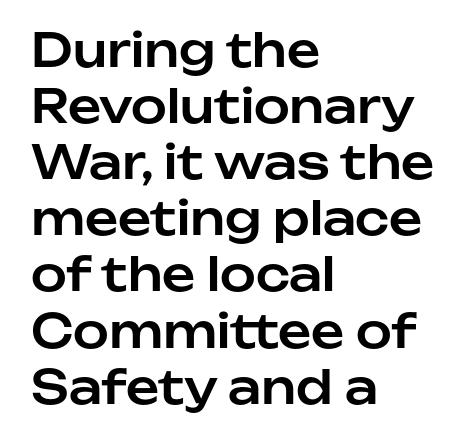
{"serif": "no", "italic": "no", "width": "normal", "stroke_contrast": "low", "x_height": "medium", "monospaced": "no", "underline": "no", "align": "left", "line_spacing_ratio": 1.22, "letter_spacing": "normal", "letter_spacing_em": 0.0, "glyph_px": 46}
